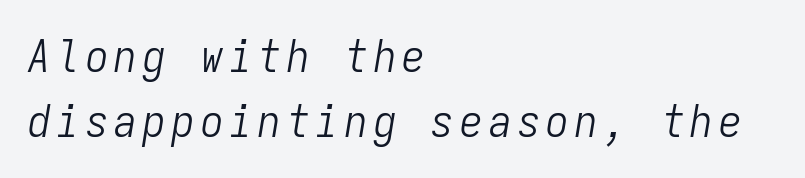
{"italic": "yes", "lean": "right", "slant_degrees": 9, "bold": "no", "weight": "light", "width": "condensed", "stroke_contrast": "low", "x_height": "medium", "monospaced": "yes", "underline": "no", "align": "left", "line_spacing": "normal", "line_spacing_ratio": 1.44, "glyph_px": 45}
